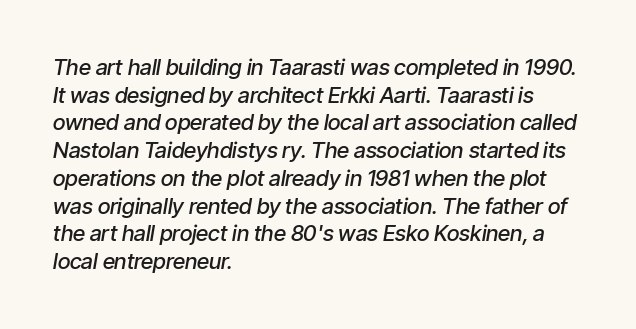
The image shows 22 px text type, italic (leaning right); set left-aligned, normal line spacing (1.26x), normal letter spacing, not underlined.
